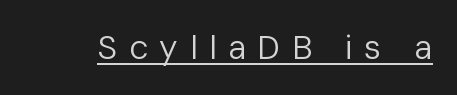
Looks like regular typesetting: each glyph gets only the width it needs. Is there an underline? Yes — a line sits under the letters. Ordinary non-slanted type is in use. Does the type have serifs? No, each stem ends abruptly.
